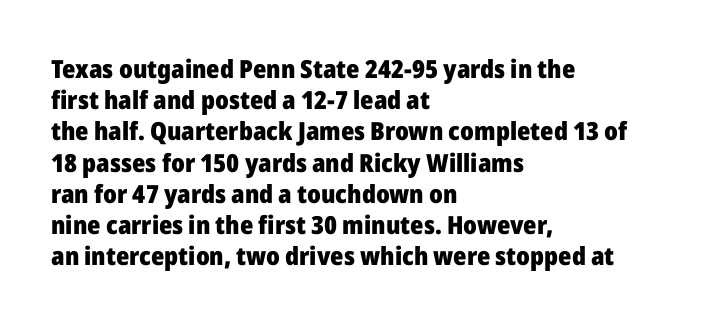
Q: Is the text bold? A: Yes.
Q: Is the text italic (slanted)? A: No, it is upright.
Q: Is the text underlined? A: No.
Q: How is the paragraph aligned? A: Left-aligned.
Q: Is the spacing between letters normal or unusually wide? A: Normal.
Q: Is the spacing between lines tight, normal or loose? A: Normal.
